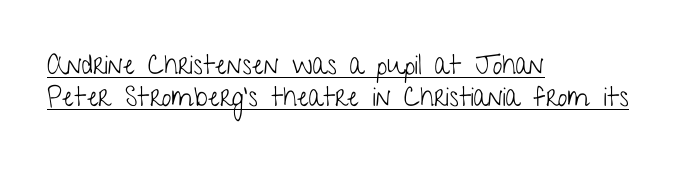
Q: Is the text bold? A: No.
Q: Is the text italic (slanted)? A: No, it is upright.
Q: Is the text underlined? A: Yes.
Q: How is the paragraph aligned? A: Left-aligned.
Q: Is the spacing between letters normal or unusually wide? A: Normal.
